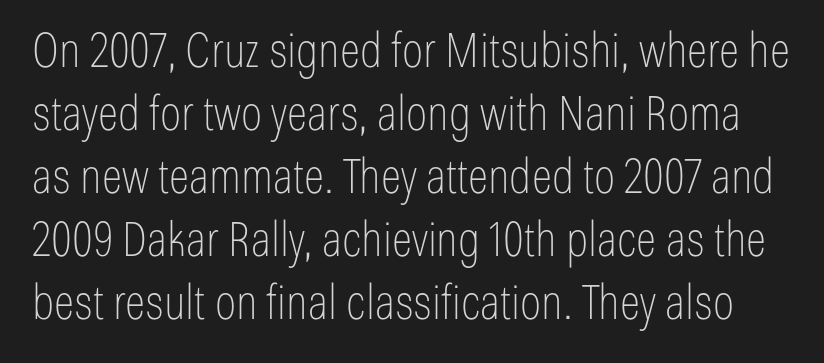
Q: Is the text bold? A: No.
Q: Is the text italic (slanted)? A: No, it is upright.
Q: Is the typeface a serif or a sans-serif typeface? A: Sans-serif.
Q: Is the text underlined? A: No.
Q: Is the spacing between letters normal or unusually wide? A: Normal.
Q: Is the spacing between lines tight, normal or loose? A: Normal.
Q: Width (condensed, normal, or wide)? A: Condensed.
Q: Stroke contrast? A: Low.
Q: x-height? A: Medium.
Q: Monospaced? A: No.
